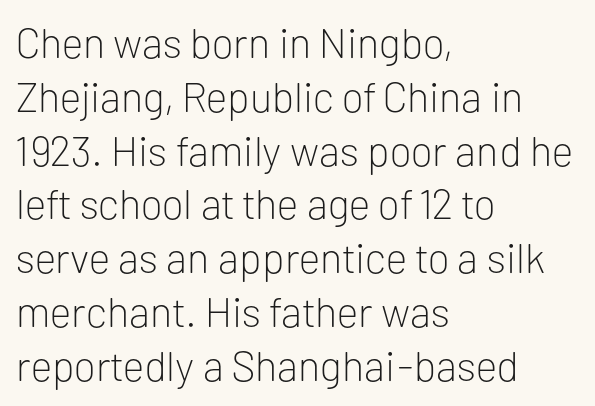
The image shows 42 px light sans-serif type, upright; set left-aligned, normal line spacing (1.28x), normal letter spacing, not underlined; low stroke contrast and a medium x-height.
